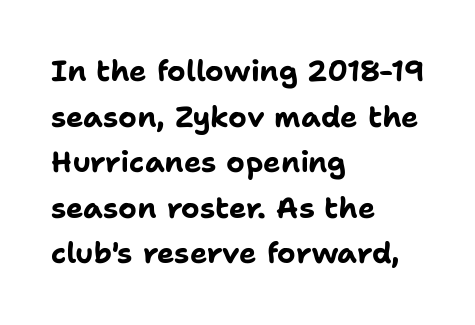
Q: Is the text bold? A: Yes.
Q: Is the text italic (slanted)? A: No, it is upright.
Q: Is the typeface a serif or a sans-serif typeface? A: Sans-serif.
Q: Is the text underlined? A: No.
Q: How is the paragraph aligned? A: Left-aligned.
Q: Is the spacing between letters normal or unusually wide? A: Normal.
Q: Is the spacing between lines tight, normal or loose? A: Normal.
Q: Width (condensed, normal, or wide)? A: Normal.
Q: Stroke contrast? A: Low.
Q: x-height? A: Medium.
Q: Monospaced? A: No.
